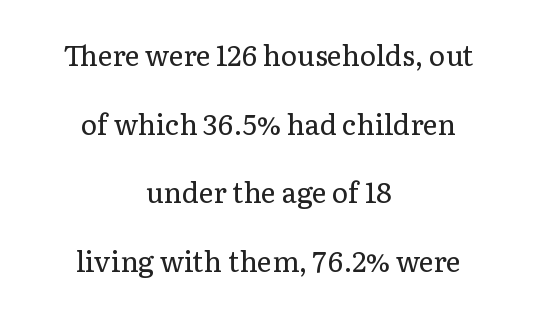
The face used here is proportionally spaced, like ordinary book or web type. Unlike a clean sans, this face finishes its strokes with serifs. These glyphs show unthickened strokes, regular width or finer. A great deal of white space separates one row of letters from the next. The setting favours the middle, as headings and verse often do.
